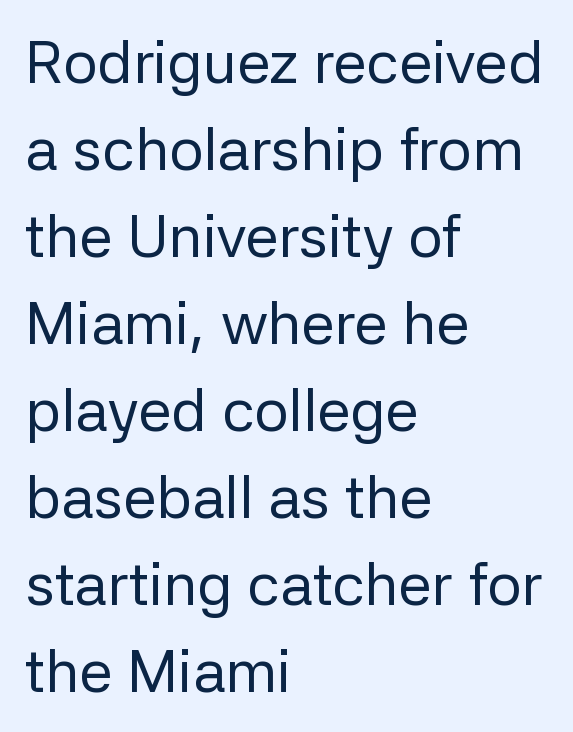
Q: Is the text bold? A: No.
Q: Is the text italic (slanted)? A: No, it is upright.
Q: Is the typeface a serif or a sans-serif typeface? A: Sans-serif.
Q: Is the text underlined? A: No.
Q: How is the paragraph aligned? A: Left-aligned.
Q: Is the spacing between letters normal or unusually wide? A: Normal.
Q: Is the spacing between lines tight, normal or loose? A: Normal.
Q: Width (condensed, normal, or wide)? A: Normal.
Q: Stroke contrast? A: Low.
Q: x-height? A: Medium.
Q: Monospaced? A: No.
